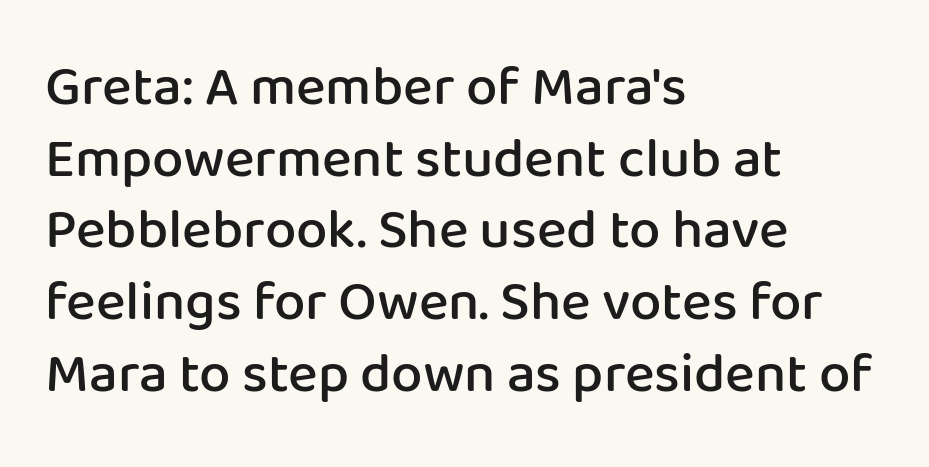
The image shows 56 px semibold sans-serif type, upright; set left-aligned, normal line spacing (1.28x), normal letter spacing, not underlined; low stroke contrast and a medium x-height.
